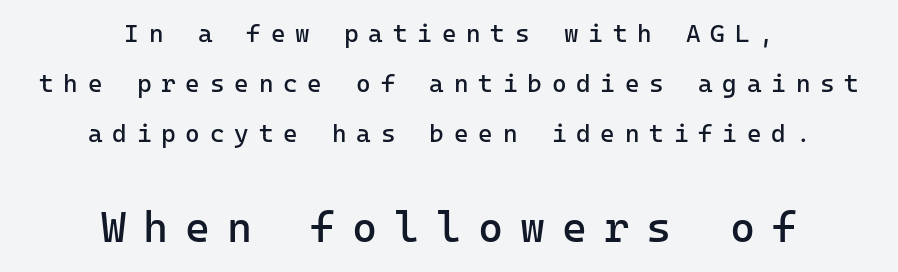
Q: Is the text bold? A: No.
Q: Is the text italic (slanted)? A: No, it is upright.
Q: Is the typeface a serif or a sans-serif typeface? A: Sans-serif.
Q: Is the text underlined? A: No.
Q: How is the paragraph aligned? A: Centered.
Q: Is the spacing between letters normal or unusually wide? A: Unusually wide.
Q: Is the spacing between lines tight, normal or loose? A: Loose.
Q: Which block of text is set in a larger size, the first (top) or the second (bottom)? A: The second (bottom) one.
Q: Width (condensed, normal, or wide)? A: Normal.
Q: Stroke contrast? A: Low.
Q: x-height? A: Medium.
